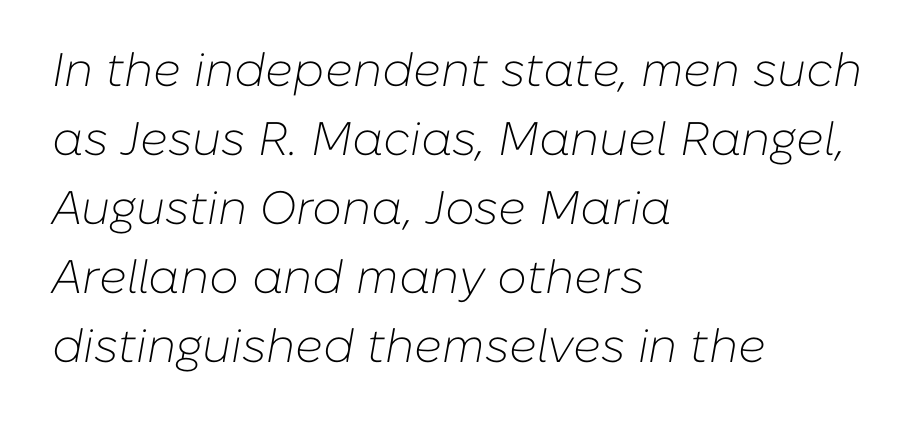
{"italic": "yes", "lean": "right", "slant_degrees": 10, "bold": "no", "weight": "light", "width": "normal", "stroke_contrast": "low", "x_height": "medium", "monospaced": "no", "underline": "no", "align": "left", "line_spacing": "normal", "line_spacing_ratio": 1.47, "letter_spacing": "normal", "letter_spacing_em": 0.0, "glyph_px": 47}
